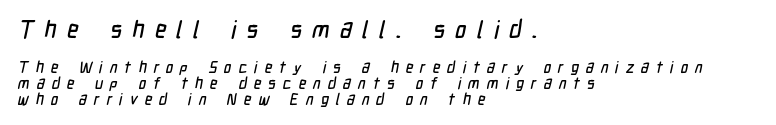
Q: Is the text underlined? A: No.
Q: How is the paragraph aligned? A: Left-aligned.
Q: Is the spacing between letters normal or unusually wide? A: Unusually wide.
Q: Is the spacing between lines tight, normal or loose? A: Tight.
Q: Which block of text is set in a larger size, the first (top) or the second (bottom)? A: The first (top) one.
